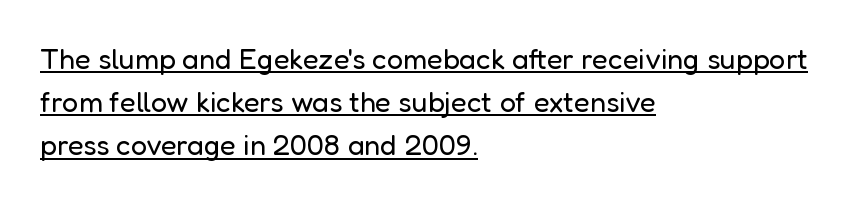
Q: Is the text bold? A: No.
Q: Is the text italic (slanted)? A: No, it is upright.
Q: Is the typeface a serif or a sans-serif typeface? A: Sans-serif.
Q: Is the text underlined? A: Yes.
Q: How is the paragraph aligned? A: Left-aligned.
Q: Is the spacing between letters normal or unusually wide? A: Normal.
Q: Is the spacing between lines tight, normal or loose? A: Normal.
Q: Width (condensed, normal, or wide)? A: Normal.
Q: Stroke contrast? A: Low.
Q: x-height? A: Medium.
Q: Monospaced? A: No.
